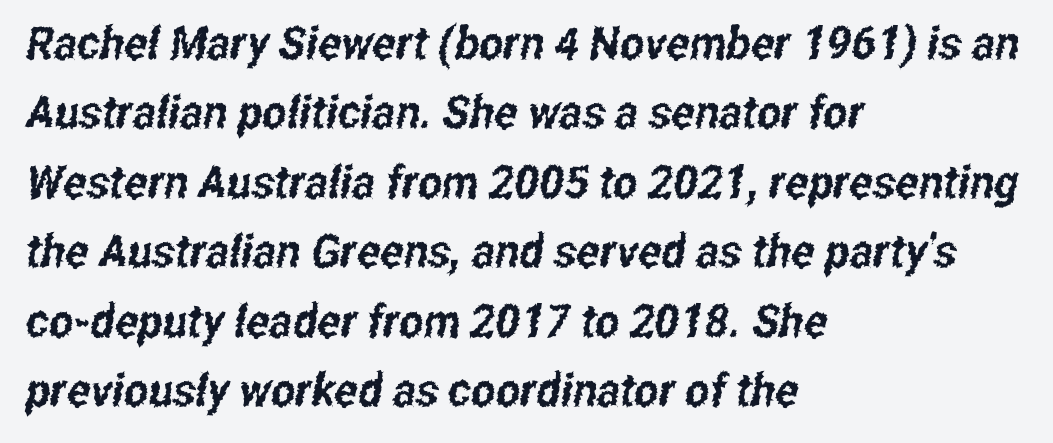
{"serif": "no", "width": "condensed", "stroke_contrast": "low", "x_height": "medium", "monospaced": "no", "underline": "no", "align": "left", "line_spacing": "normal", "line_spacing_ratio": 1.51, "letter_spacing": "normal", "letter_spacing_em": 0.0, "glyph_px": 46}
